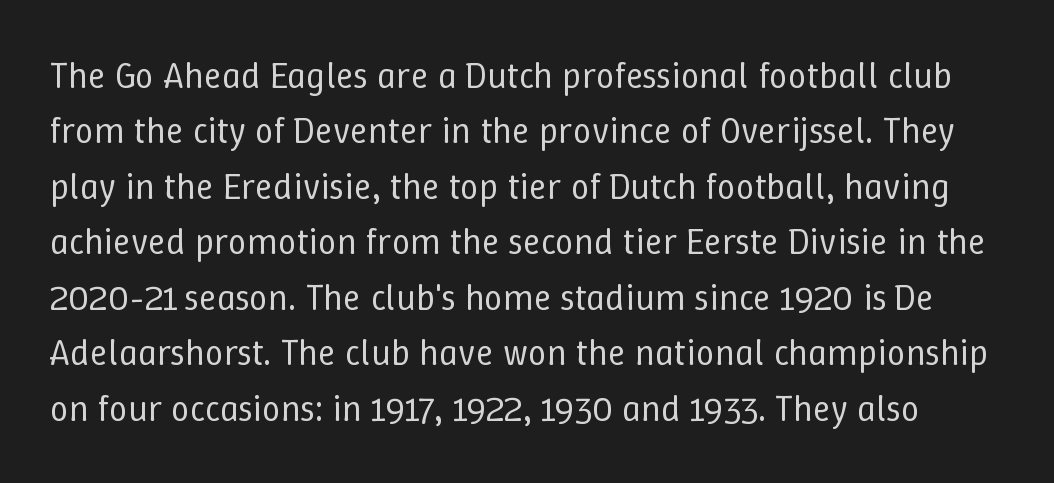
The image shows 37 px regular-weight type, upright; set normal line spacing (1.5x), normal letter spacing, not underlined; low stroke contrast and a medium x-height.
